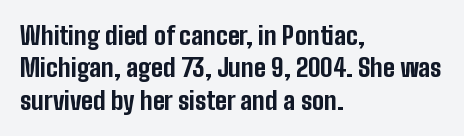
A typesetter would mark this as roman, not italic. The strokes are fattened all the way to bold. Beneath every word, the page is bare. The letters sit at their default tracking, neither squeezed nor spread. Notice how the passage keeps a crisp vertical edge on the left only. The lines sit at an ordinary, default distance from one another.
